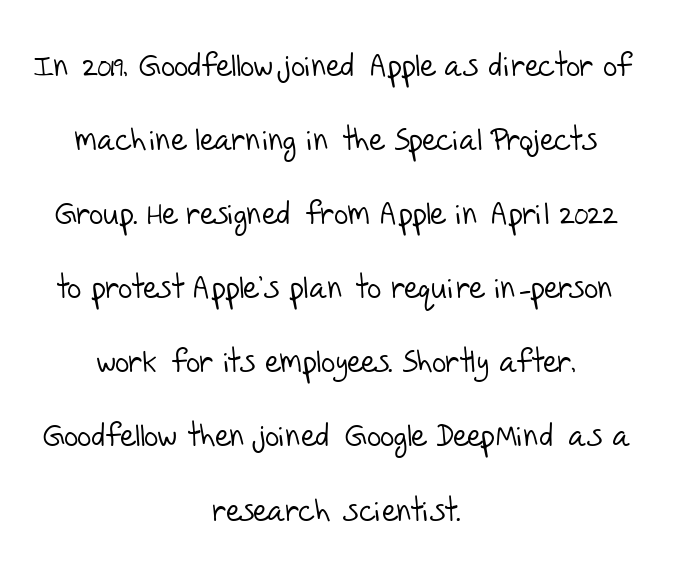
This sample has the flowing, uneven cadence of proportional lettering. Weight class: somewhere from thin through regular. Plain, unruled lines of type. Alignment: centered. Students, note that the glyphs here touch the page at normal intervals. Quick note: interline space is abundant.
